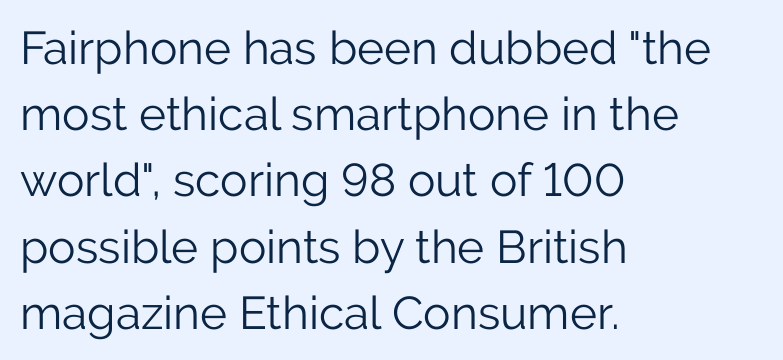
{"serif": "no", "italic": "no", "bold": "no", "weight": "light", "width": "normal", "stroke_contrast": "low", "x_height": "medium", "monospaced": "no", "underline": "no", "align": "left", "line_spacing": "normal", "line_spacing_ratio": 1.44, "letter_spacing": "normal", "letter_spacing_em": 0.0, "glyph_px": 46}
